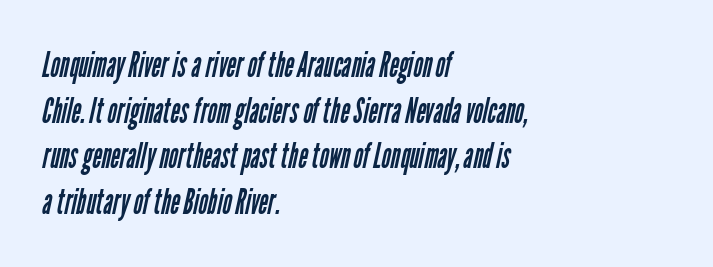
The weight tops out at a normal text grade. One-word summary of the alignment: left. Rule under the text: the space is simply empty. Here the designer chose a conventional face with non-uniform glyph widths. Rows of type keep a routine distance in the vertical direction. The typeface chosen for these lines omits serifs.
